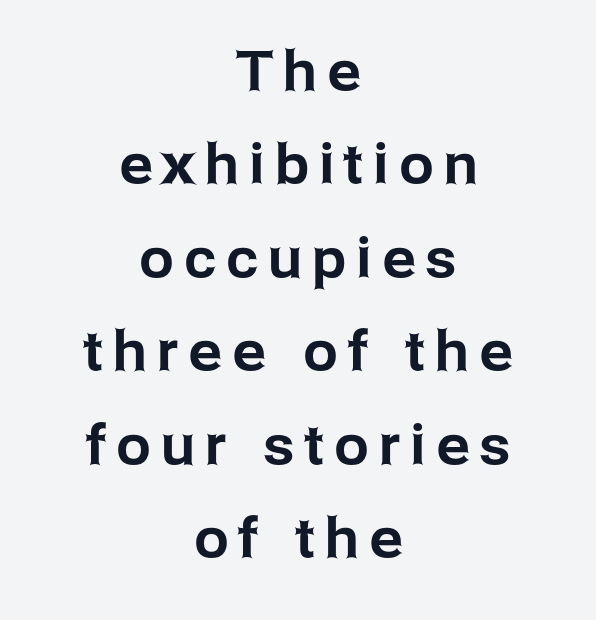
{"serif": "no", "italic": "no", "width": "normal", "stroke_contrast": "low", "x_height": "medium", "monospaced": "no", "underline": "no", "align": "center", "line_spacing": "normal", "line_spacing_ratio": 1.7, "glyph_px": 55}
